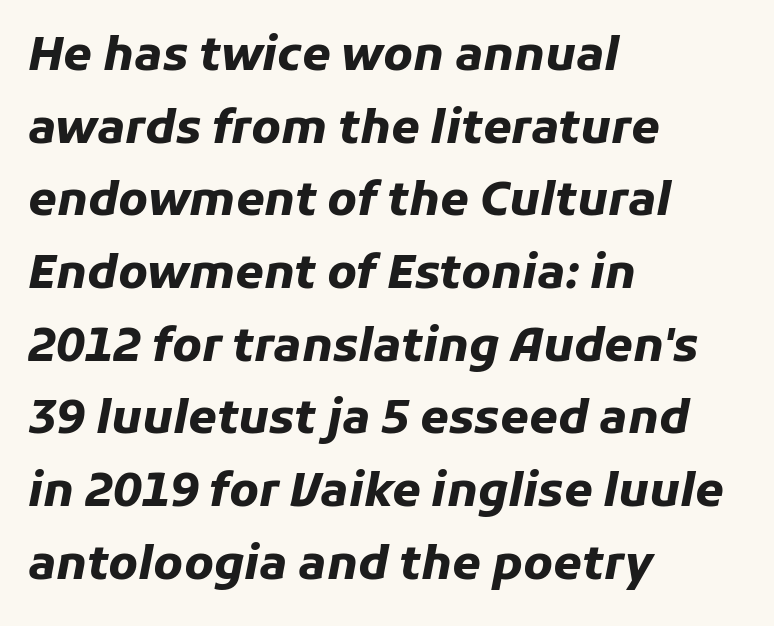
{"italic": "yes", "lean": "right", "slant_degrees": 11, "bold": "yes", "weight": "heavy", "width": "normal", "stroke_contrast": "low", "x_height": "medium", "monospaced": "no", "underline": "no", "align": "left", "line_spacing": "normal", "line_spacing_ratio": 1.58, "letter_spacing": "normal", "letter_spacing_em": 0.0, "glyph_px": 46}
